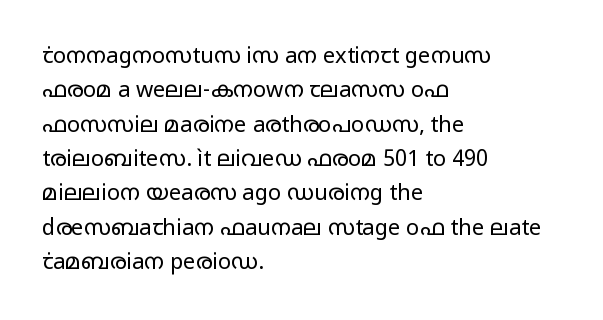
{"italic": "no", "bold": "no", "underline": "no", "align": "left", "line_spacing": "normal", "line_spacing_ratio": 1.56, "letter_spacing": "normal", "letter_spacing_em": 0.0, "glyph_px": 22}
